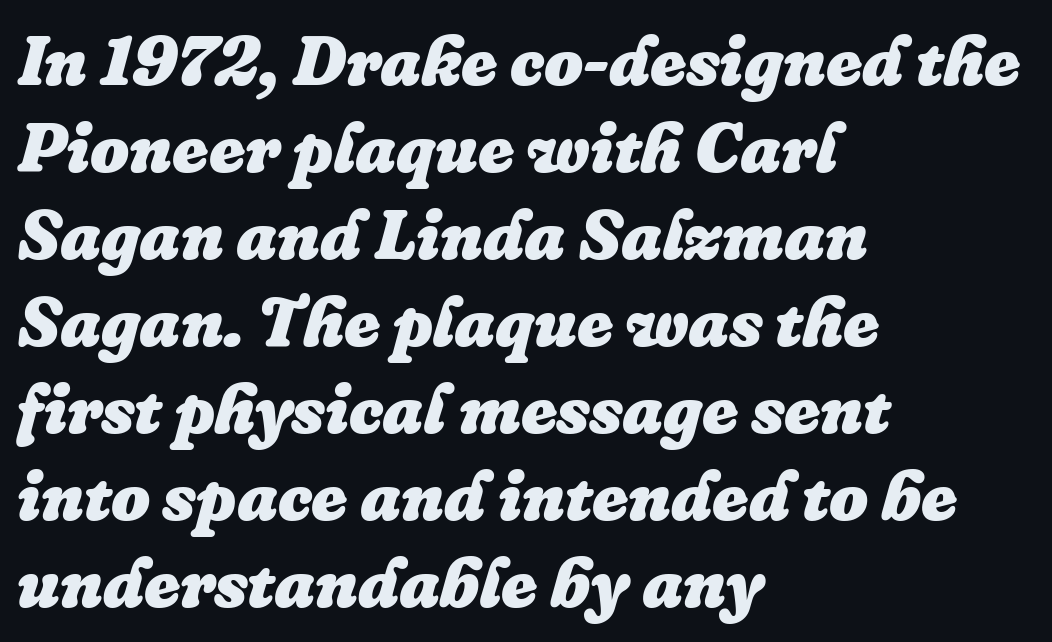
The image shows 69 px heavy type, italic (leaning right); set left-aligned, normal line spacing (1.26x), normal letter spacing, not underlined; low stroke contrast and a medium x-height.
